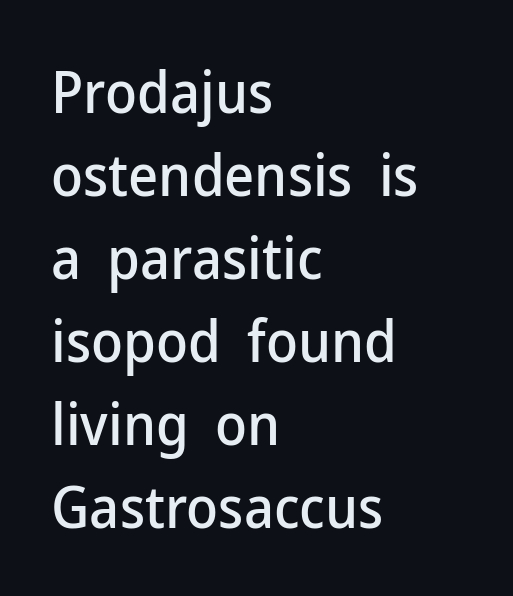
The image shows 58 px sans-serif type, upright; set left-aligned, normal line spacing (1.43x), normal letter spacing, not underlined; low stroke contrast and a medium x-height.
